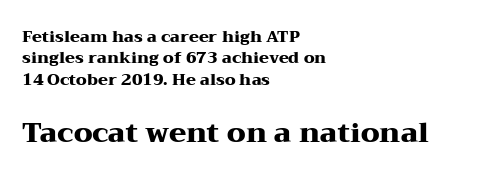
The image shows 28 px heavy, wide serif type, upright; set left-aligned, normal line spacing (1.33x), normal letter spacing, not underlined; the second (bottom) block is 1.75x larger; medium stroke contrast and a medium x-height.
